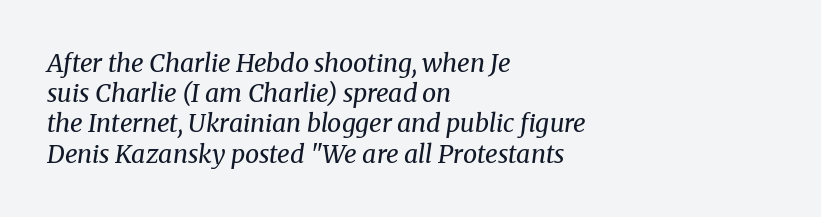
The image shows 25 px text type, italic (leaning right); set left-aligned, line spacing 1.21x, normal letter spacing, not underlined.
